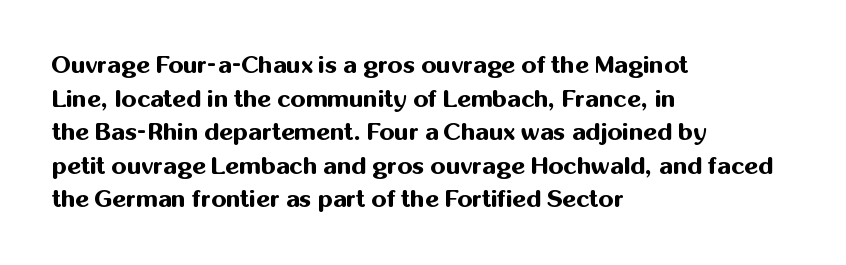
The image shows 24 px bold type, upright; set left-aligned, normal line spacing (1.4x), normal letter spacing, not underlined.
